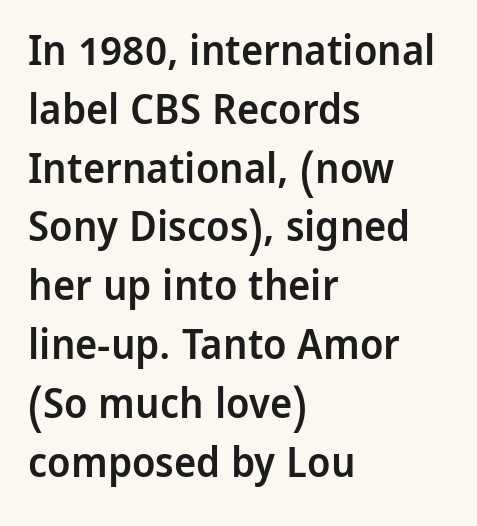
The ragged edge is on the right, which tells us the setting is flush left. How heavy is the stroke? Medium-heavy — a semibold, shy of bold. Character widths vary here, with narrow letters taking less room than wide ones. Vertically, the passage feels balanced, rows spaced as you'd expect. Is this a sans? Yes — the strokes have no serifs.
